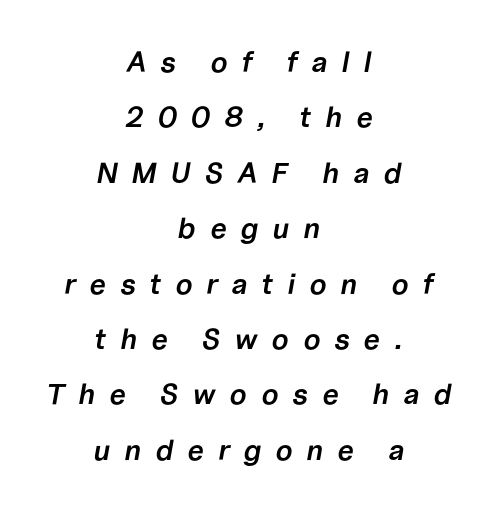
In terms of weight, the rendering is demibold, just under bold. Here the designer chose a conventional face with non-uniform glyph widths. The rendering uses a large line-height, opening up the rows. Underline: absent. Designer's note — italics engaged.
